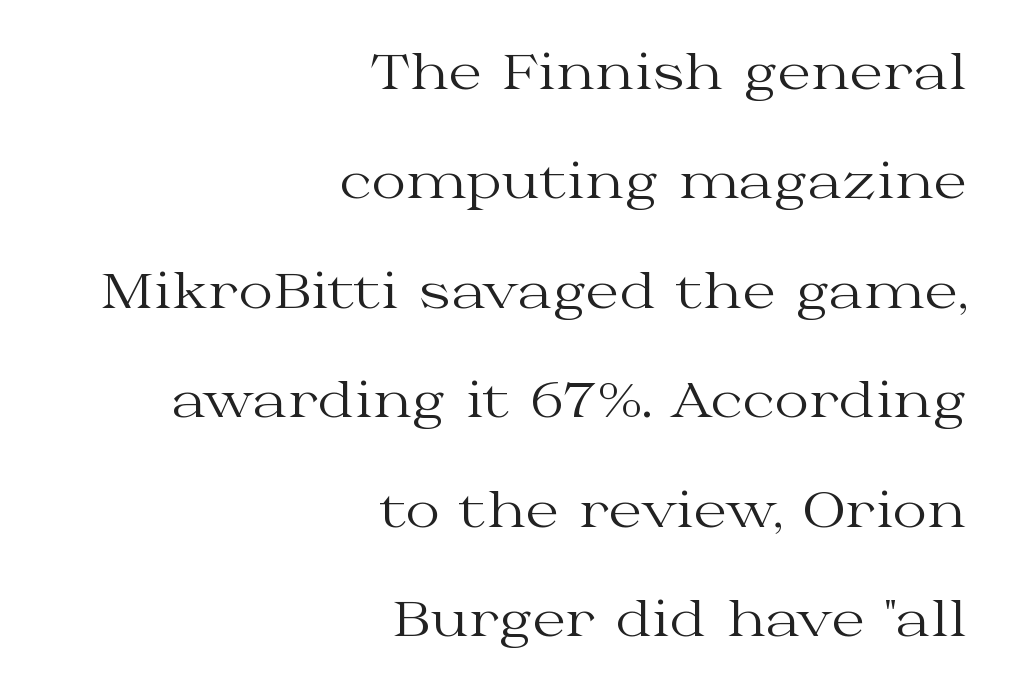
Spacing verdict: proportional, widths tailored to each character. Characters remain perfectly vertical along every line. The passage shown is typeset with a serif family. Students, note that the glyphs here touch the page at normal intervals. Plain, unruled lines of type.
